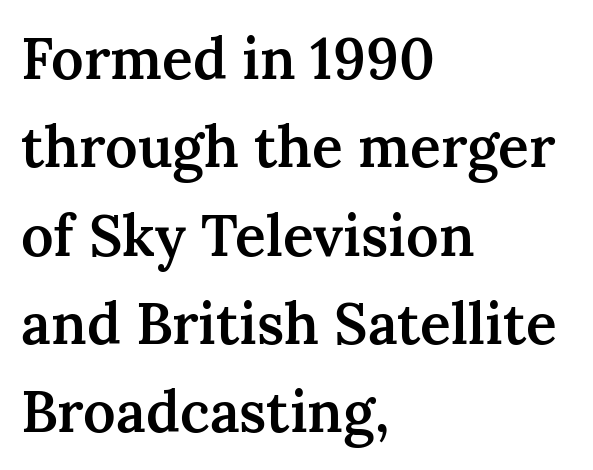
Q: Is the text bold? A: Semi-bold.
Q: Is the text italic (slanted)? A: No, it is upright.
Q: Is the typeface a serif or a sans-serif typeface? A: Serif.
Q: Is the text underlined? A: No.
Q: How is the paragraph aligned? A: Left-aligned.
Q: Is the spacing between letters normal or unusually wide? A: Normal.
Q: Is the spacing between lines tight, normal or loose? A: Normal.
Q: Width (condensed, normal, or wide)? A: Normal.
Q: Stroke contrast? A: Medium.
Q: x-height? A: Medium.
Q: Monospaced? A: No.
